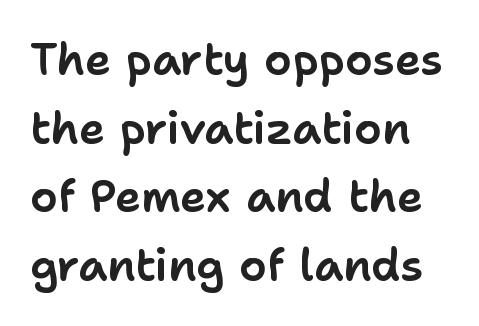
Q: Is the text italic (slanted)? A: No, it is upright.
Q: Is the typeface a serif or a sans-serif typeface? A: Sans-serif.
Q: Is the text underlined? A: No.
Q: Is the spacing between letters normal or unusually wide? A: Normal.
Q: Is the spacing between lines tight, normal or loose? A: Normal.
Q: Width (condensed, normal, or wide)? A: Normal.
Q: Stroke contrast? A: Low.
Q: x-height? A: Medium.
Q: Monospaced? A: No.
